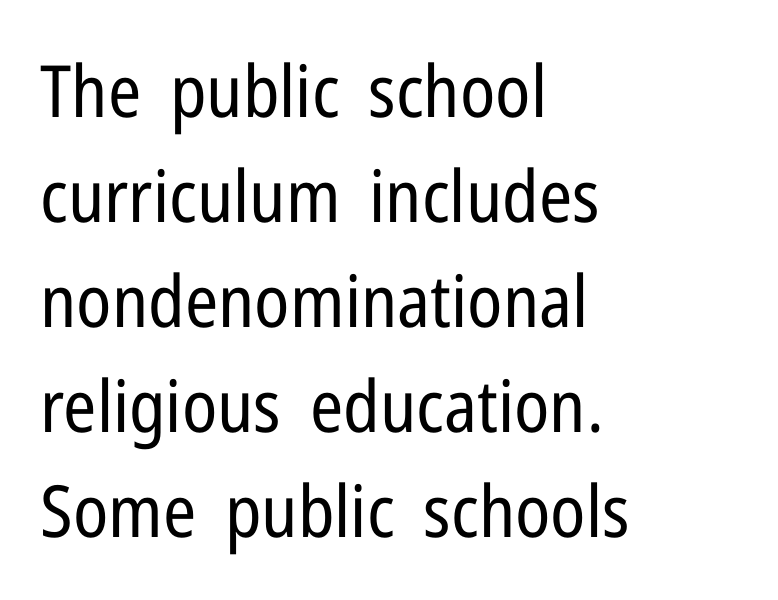
The image shows 72 px regular-weight, condensed sans-serif type, upright; set left-aligned, normal line spacing (1.46x), normal letter spacing, not underlined; low stroke contrast and a medium x-height.
